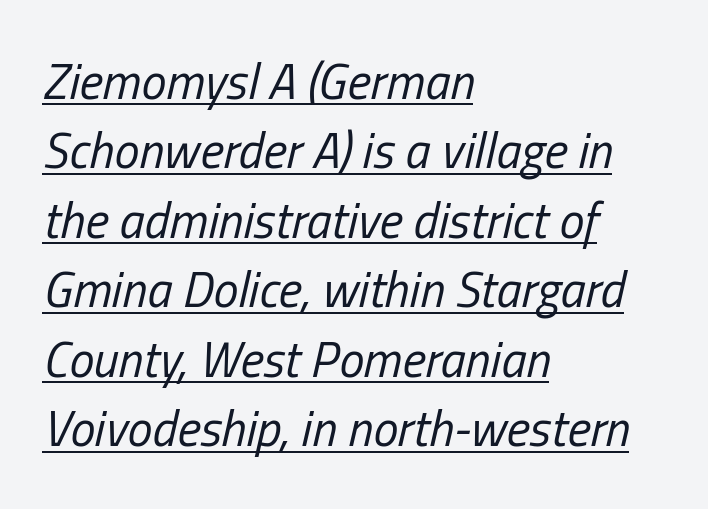
Tracking here is standard; glyphs follow each other at the usual distance. Typeset ragged right — the left edge is the straight one. Posture: slanted. Is there an underline? Yes — a line sits under the letters.
